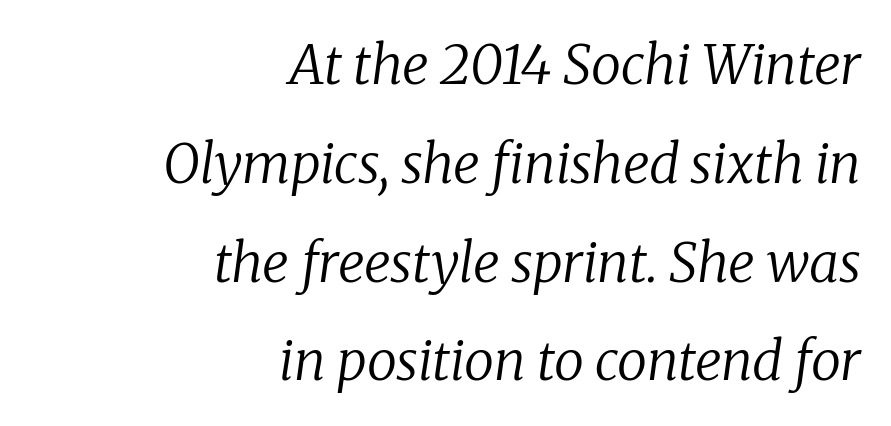
{"serif": "yes", "italic": "yes", "lean": "right", "slant_degrees": 8, "bold": "no", "weight": "regular", "width": "normal", "stroke_contrast": "low", "x_height": "medium", "monospaced": "no", "underline": "no", "align": "right", "line_spacing_ratio": 1.83, "letter_spacing": "normal", "letter_spacing_em": 0.0, "glyph_px": 54}
